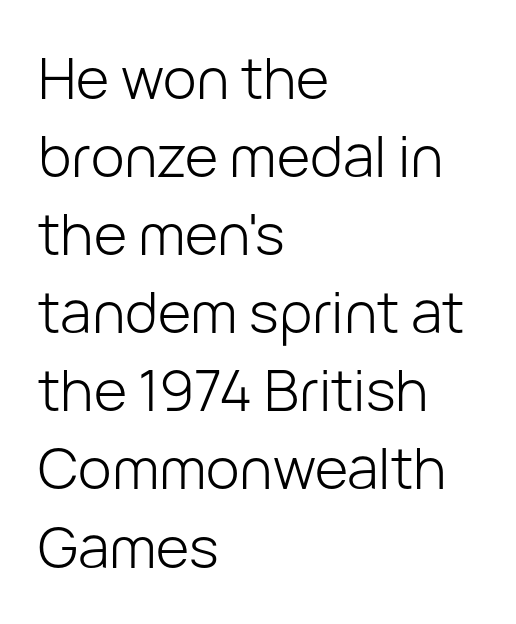
Q: Is the text bold? A: No.
Q: Is the text italic (slanted)? A: No, it is upright.
Q: Is the typeface a serif or a sans-serif typeface? A: Sans-serif.
Q: Is the text underlined? A: No.
Q: How is the paragraph aligned? A: Left-aligned.
Q: Is the spacing between letters normal or unusually wide? A: Normal.
Q: Is the spacing between lines tight, normal or loose? A: Normal.
Q: Width (condensed, normal, or wide)? A: Normal.
Q: Stroke contrast? A: Low.
Q: x-height? A: Medium.
Q: Monospaced? A: No.
